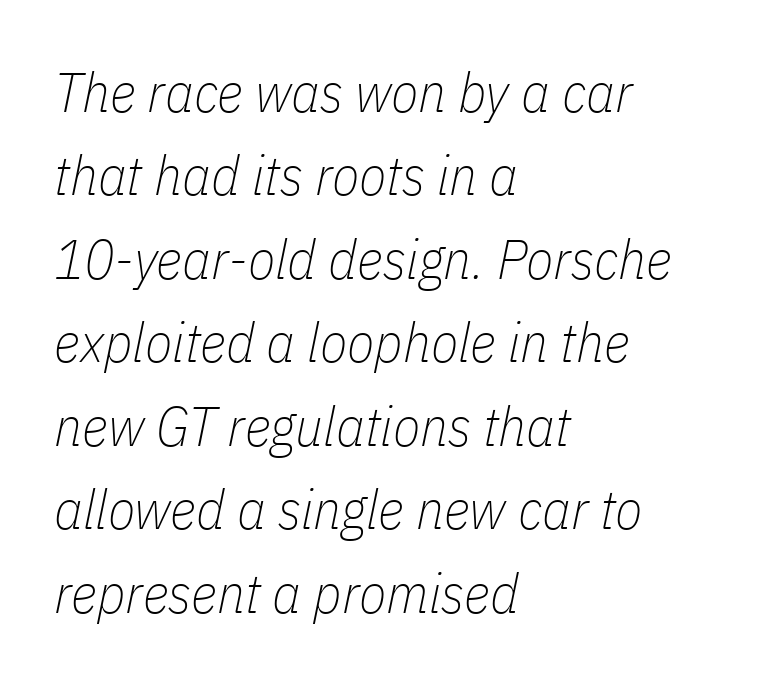
The image shows 56 px thin, condensed type, italic (leaning right); set left-aligned, normal line spacing (1.49x), normal letter spacing, not underlined; low stroke contrast and a medium x-height.
